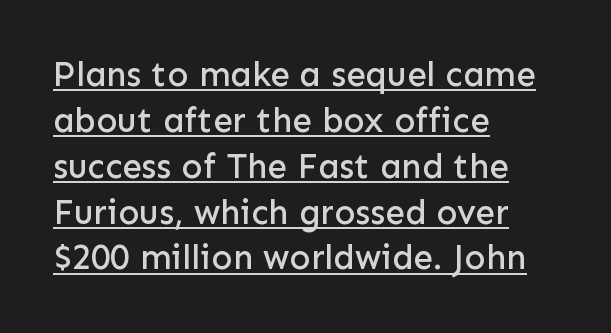
Style check: upright. Is the block centered? No — it sits flush against the left margin. Caption: standard tracking, unaltered. These lines are rendered in a variable-pitch font. The glyphs are accompanied by a horizontal stroke just below them.
